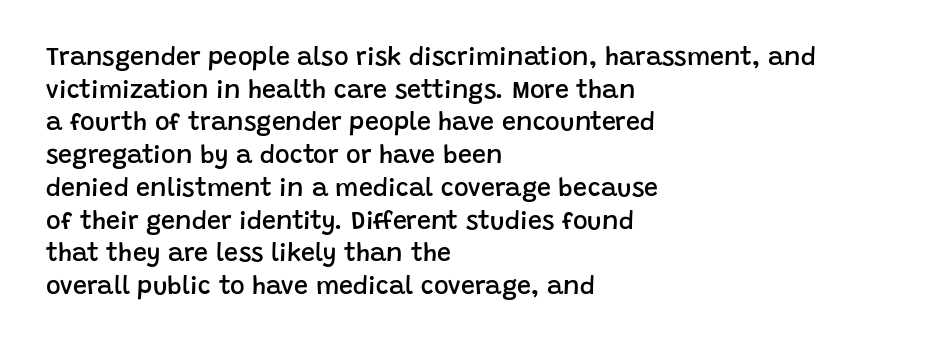
Q: Is the text bold? A: Semi-bold.
Q: Is the text italic (slanted)? A: No, it is upright.
Q: Is the text underlined? A: No.
Q: How is the paragraph aligned? A: Left-aligned.
Q: Is the spacing between letters normal or unusually wide? A: Normal.
Q: Is the spacing between lines tight, normal or loose? A: Normal.
